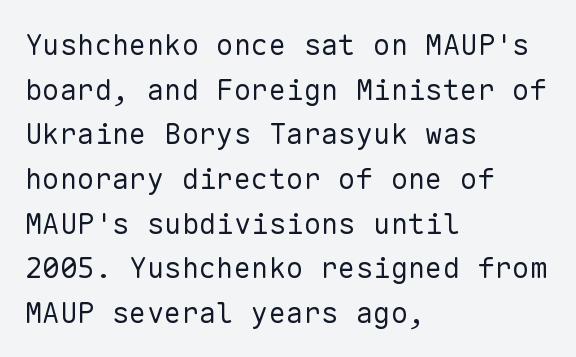
The image shows 29 px regular-weight sans-serif type, upright, monospaced; set left-aligned, normal line spacing (1.54x), normal letter spacing, not underlined; low stroke contrast and a medium x-height.
